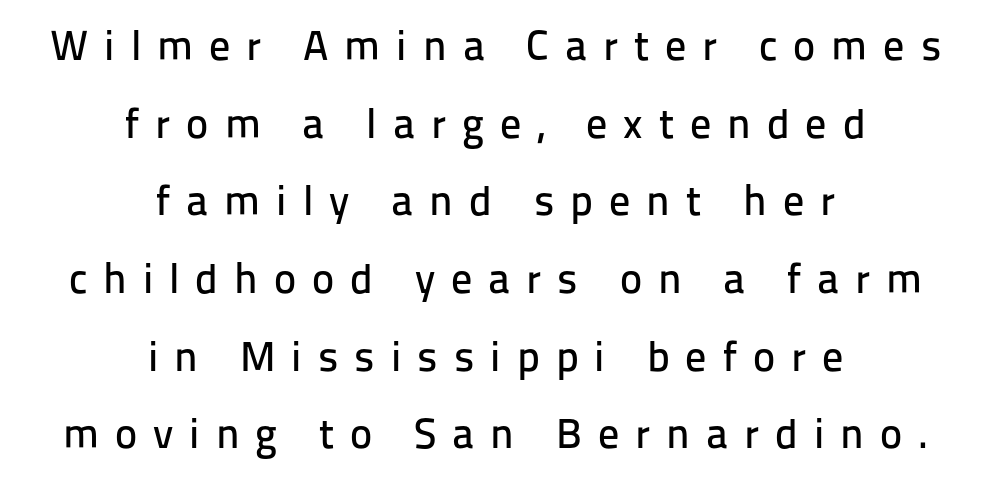
The image shows 42 px sans-serif type, upright; set centered, line spacing 1.85x, unusually wide letter spacing (+0.38 em), not underlined; low stroke contrast and a medium x-height.
